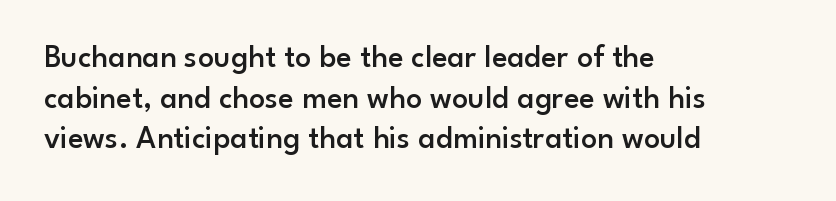
The image shows 32 px semibold sans-serif type, upright; set left-aligned, normal line spacing (1.27x), normal letter spacing, not underlined; low stroke contrast and a small x-height.
